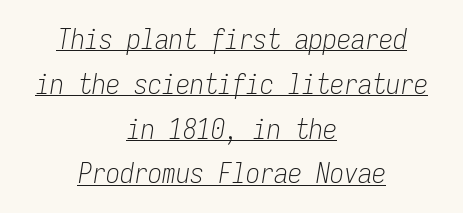
{"italic": "yes", "lean": "right", "slant_degrees": 9, "bold": "no", "weight": "light", "width": "condensed", "stroke_contrast": "low", "x_height": "medium", "monospaced": "yes", "underline": "yes", "align": "center", "line_spacing": "normal", "line_spacing_ratio": 1.6, "letter_spacing": "normal", "letter_spacing_em": 0.0, "glyph_px": 28}
